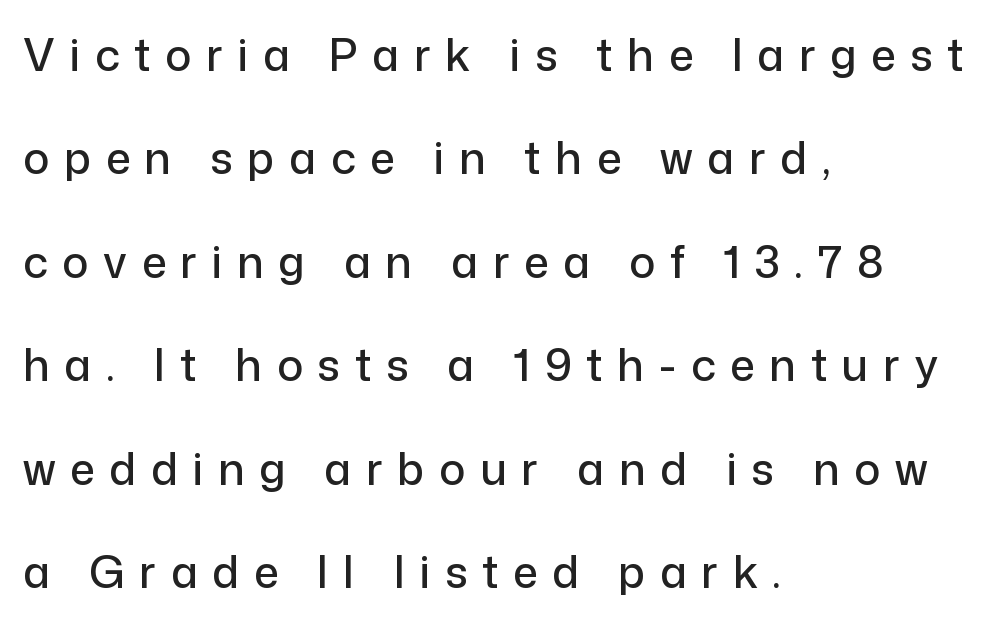
The image shows 44 px sans-serif type, upright; set left-aligned, loose line spacing (2.35x), unusually wide letter spacing (+0.33 em), not underlined; low stroke contrast and a medium x-height.
